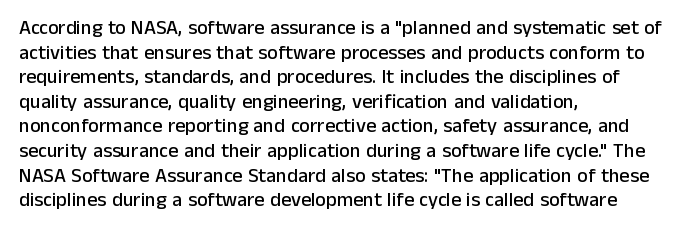
Here the glyphs are tracked normally, forming tight word shapes. The baseline area is clear. Ascenders rise straight up at ninety degrees. These lines stack with their left ends in a neat column.
